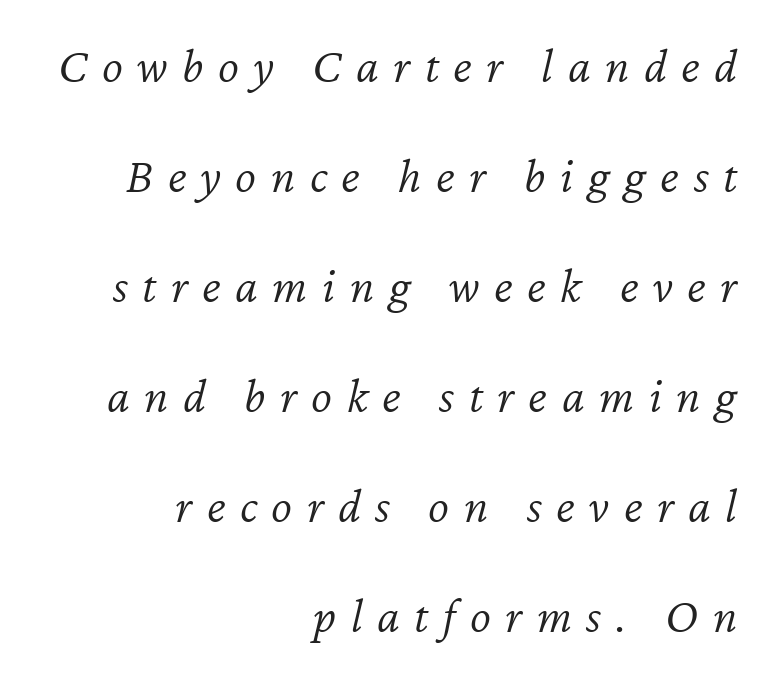
The image shows 50 px light type, italic (leaning right); set right-aligned, loose line spacing (2.2x), unusually wide letter spacing (+0.29 em), not underlined; low stroke contrast and a medium x-height.
